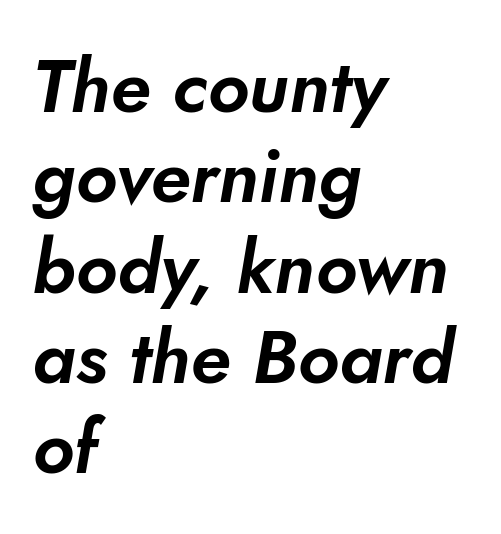
Alignment: flush left. The font family rendered here belongs to the sans-serif group. Beneath every word, the page is bare. These lines are rendered in a variable-pitch font.
